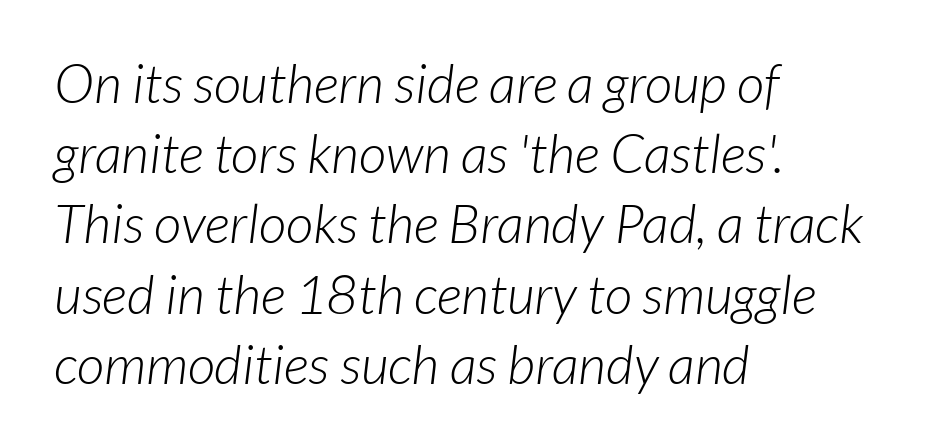
The image shows 54 px light sans-serif type; set left-aligned, normal line spacing (1.3x), normal letter spacing, not underlined; low stroke contrast and a medium x-height.
